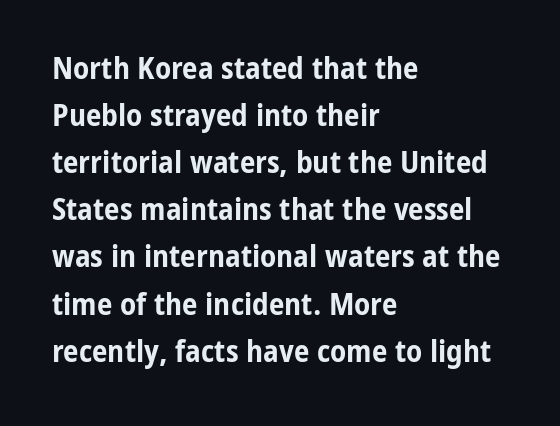
The image shows 31 px bold, condensed sans-serif type, upright; set left-aligned, normal line spacing (1.52x), normal letter spacing, not underlined; low stroke contrast and a medium x-height.
